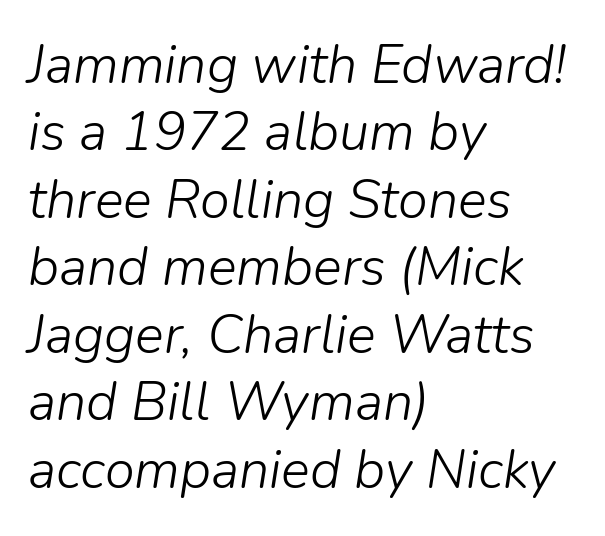
The image shows 54 px light type, italic (leaning right); set left-aligned, normal line spacing (1.25x), normal letter spacing, not underlined; low stroke contrast and a medium x-height.
